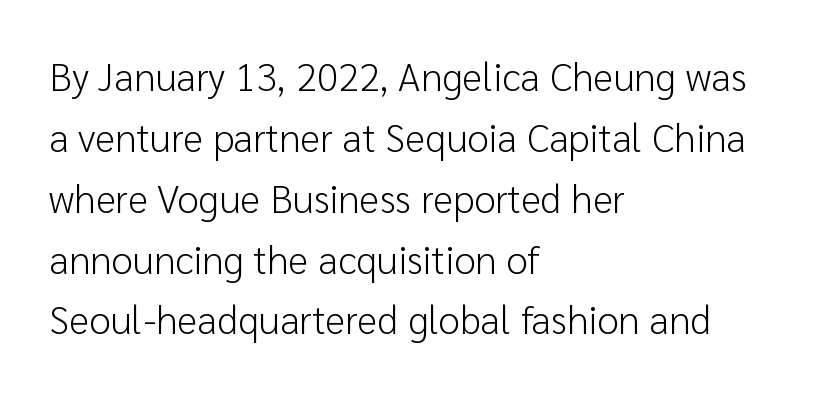
The image shows 39 px light sans-serif type, upright; set left-aligned, normal line spacing (1.56x), normal letter spacing, not underlined; low stroke contrast and a medium x-height.
